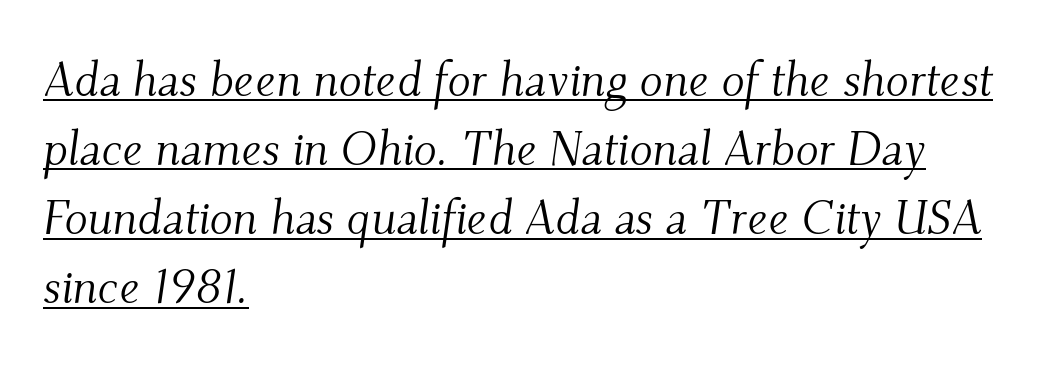
{"serif": "yes", "italic": "yes", "lean": "right", "slant_degrees": 9, "bold": "no", "weight": "light", "width": "normal", "stroke_contrast": "medium", "x_height": "small", "monospaced": "no", "underline": "yes", "align": "left", "line_spacing": "normal", "line_spacing_ratio": 1.44, "letter_spacing": "normal", "letter_spacing_em": 0.0, "glyph_px": 48}
